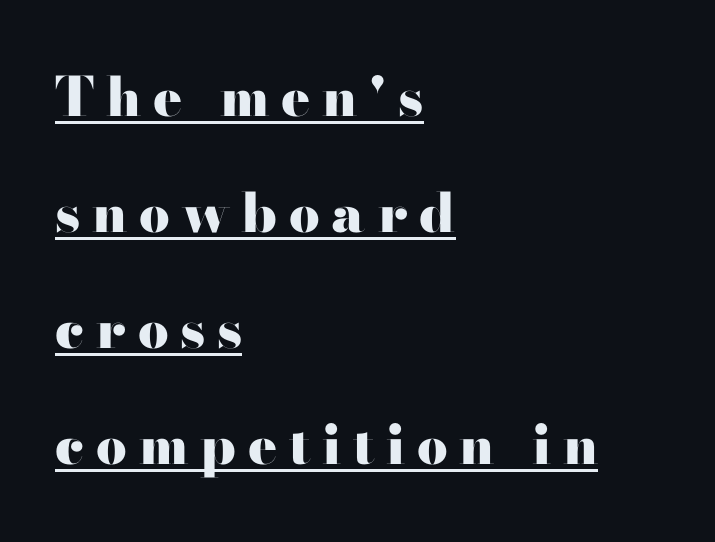
The image shows 54 px heavy, wide serif type, upright; set left-aligned, loose line spacing (2.15x), unusually wide letter spacing (+0.22 em), underlined; high stroke contrast and a small x-height.
